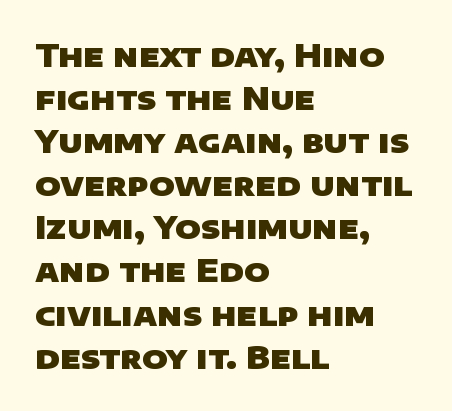
Q: Is the text bold? A: Yes.
Q: Is the typeface a serif or a sans-serif typeface? A: Sans-serif.
Q: Is the text underlined? A: No.
Q: How is the paragraph aligned? A: Left-aligned.
Q: Is the spacing between letters normal or unusually wide? A: Normal.
Q: Is the spacing between lines tight, normal or loose? A: Normal.
Q: Width (condensed, normal, or wide)? A: Wide.
Q: Stroke contrast? A: Low.
Q: x-height? A: Large.
Q: Monospaced? A: No.
